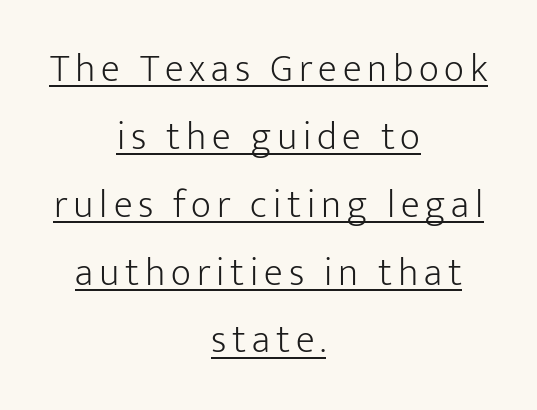
The image shows 39 px light sans-serif type, upright; set centered, line spacing 1.74x, underlined; low stroke contrast and a medium x-height.
